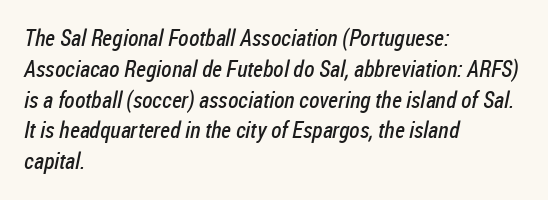
These glyphs show unthickened strokes, regular width or finer. If you measured baseline to baseline, you'd find a middling distance. Glance below the letters and you will spot only blank space. Line starts are locked; line ends wander. Honestly, the letter spacing is just normal — you wouldn't notice it.
